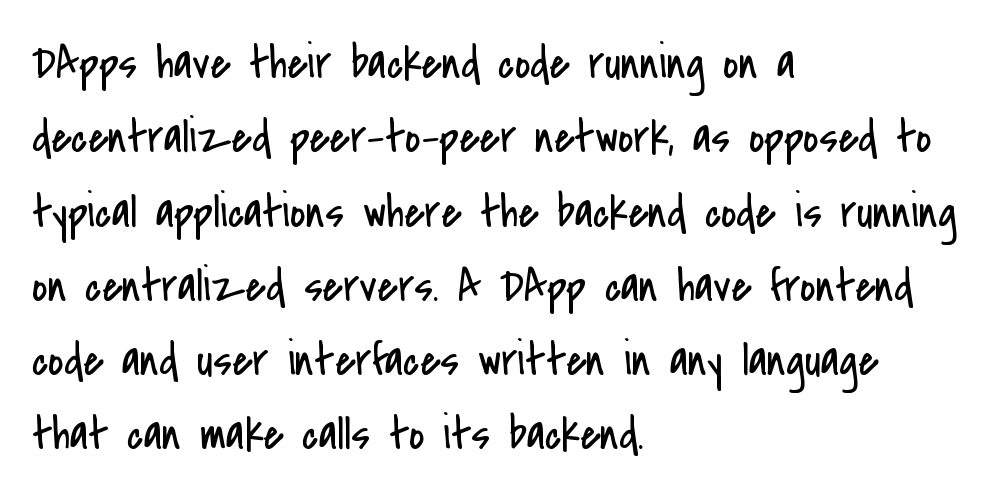
Is this a heavy cut? Hardly; it is regular or lighter. Vertical spacing — default. Left-aligned paragraph, ragged on the right. The face used here is rendered with its standard letterfit. The font family rendered here belongs to the sans-serif group.
